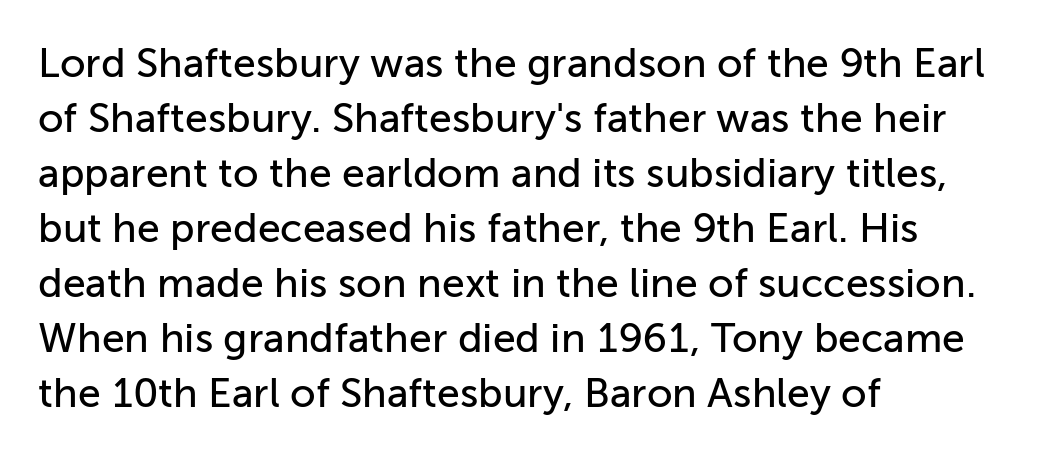
Alignment: flush left. The letters sit at their default tracking, neither squeezed nor spread. This sample keeps an unexceptional amount of space between lines. The axis of the letterforms is exactly vertical.
